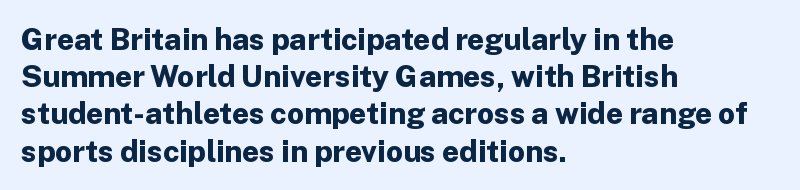
The image shows 30 px bold sans-serif type, upright; set left-aligned, line spacing 1.24x, normal letter spacing, not underlined; low stroke contrast and a medium x-height.
